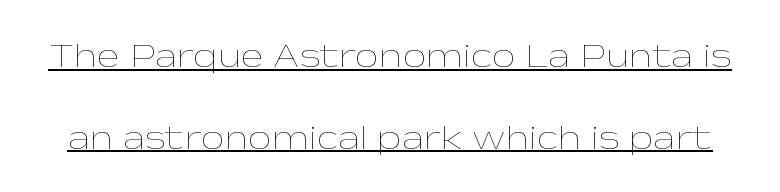
The letters stand upright; this is a roman face. Caption: lettering with a line underneath. These lines are rendered in a variable-pitch font. Stems here are at most as thick as an everyday book face.
